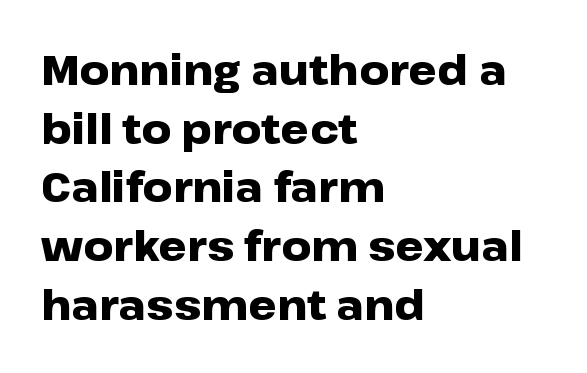
Q: Is the text bold? A: Yes.
Q: Is the text italic (slanted)? A: No, it is upright.
Q: Is the typeface a serif or a sans-serif typeface? A: Sans-serif.
Q: Is the text underlined? A: No.
Q: How is the paragraph aligned? A: Left-aligned.
Q: Is the spacing between letters normal or unusually wide? A: Normal.
Q: Is the spacing between lines tight, normal or loose? A: Normal.
Q: Width (condensed, normal, or wide)? A: Wide.
Q: Stroke contrast? A: Low.
Q: x-height? A: Medium.
Q: Monospaced? A: No.
